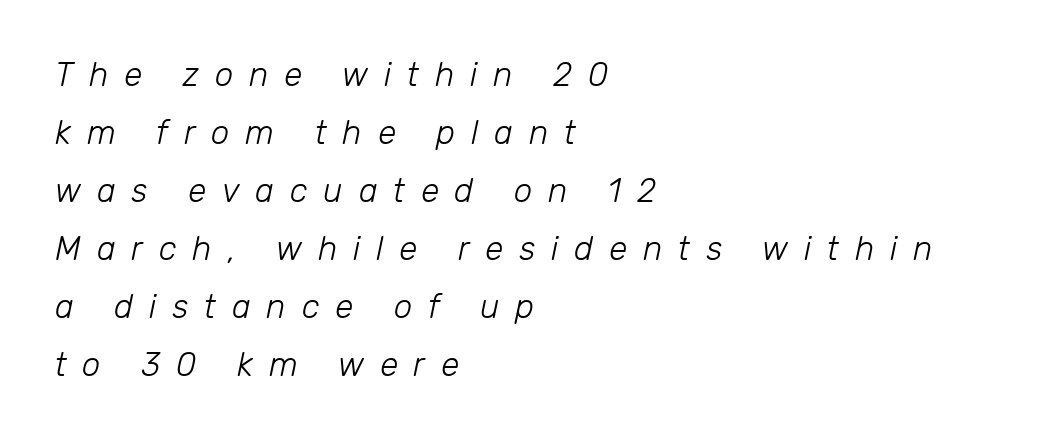
You can tell it's italic because the verticals aren't actually vertical. This rendering features lettering with no underline. Look at the tracking — it's clearly loosened, letters drifting apart. This reads as an unemphasized weight, regular at the heaviest. Spacing verdict: proportional, widths tailored to each character.
